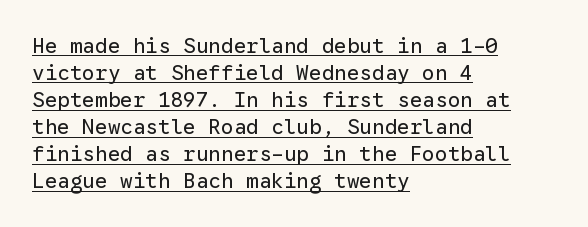
{"italic": "no", "bold": "no", "underline": "yes", "align": "left", "line_spacing": "normal", "line_spacing_ratio": 1.29, "letter_spacing": "normal", "letter_spacing_em": 0.0, "glyph_px": 21}
